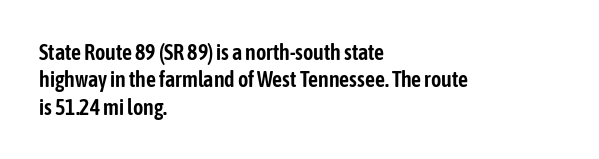
Q: Is the text italic (slanted)? A: No, it is upright.
Q: Is the text underlined? A: No.
Q: How is the paragraph aligned? A: Left-aligned.
Q: Is the spacing between letters normal or unusually wide? A: Normal.
Q: Is the spacing between lines tight, normal or loose? A: Normal.
